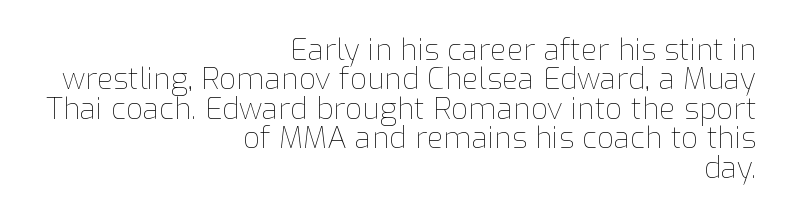
Q: Is the text bold? A: No.
Q: Is the text italic (slanted)? A: No, it is upright.
Q: Is the text underlined? A: No.
Q: How is the paragraph aligned? A: Right-aligned.
Q: Is the spacing between letters normal or unusually wide? A: Normal.
Q: Is the spacing between lines tight, normal or loose? A: Tight.
Q: Width (condensed, normal, or wide)? A: Normal.
Q: Stroke contrast? A: Low.
Q: x-height? A: Medium.
Q: Monospaced? A: No.
